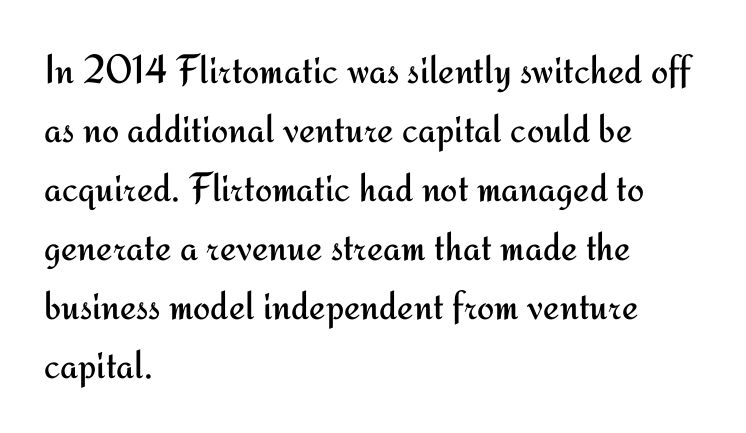
The image shows 41 px regular-weight sans-serif type, upright; set left-aligned, normal line spacing (1.44x), normal letter spacing, not underlined; medium stroke contrast and a small x-height.
